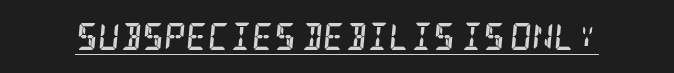
{"italic": "yes", "lean": "right", "slant_degrees": 5, "bold": "yes", "underline": "yes", "letter_spacing": "normal", "letter_spacing_em": 0.0, "glyph_px": 27}
